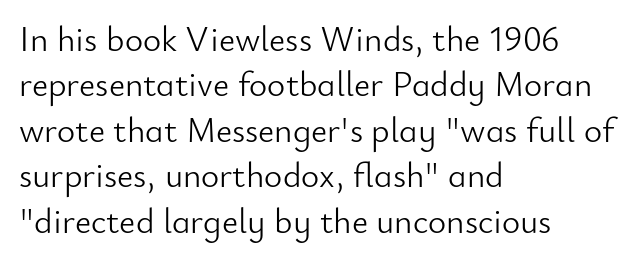
{"serif": "no", "italic": "no", "bold": "no", "weight": "light", "width": "normal", "stroke_contrast": "low", "x_height": "small", "monospaced": "no", "underline": "no", "align": "left", "line_spacing": "normal", "line_spacing_ratio": 1.3, "letter_spacing": "normal", "letter_spacing_em": 0.0, "glyph_px": 35}
